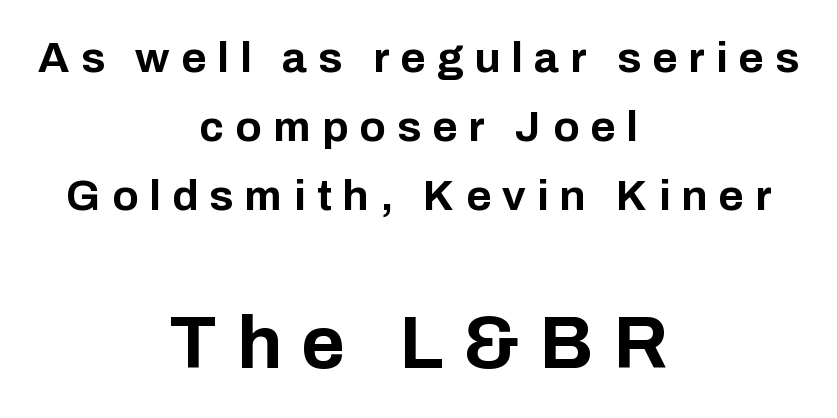
Q: Is the text bold? A: Yes.
Q: Is the text italic (slanted)? A: No, it is upright.
Q: Is the typeface a serif or a sans-serif typeface? A: Sans-serif.
Q: Is the text underlined? A: No.
Q: How is the paragraph aligned? A: Centered.
Q: Is the spacing between letters normal or unusually wide? A: Unusually wide.
Q: Is the spacing between lines tight, normal or loose? A: Normal.
Q: Which block of text is set in a larger size, the first (top) or the second (bottom)? A: The second (bottom) one.
Q: Width (condensed, normal, or wide)? A: Normal.
Q: Stroke contrast? A: Low.
Q: x-height? A: Medium.
Q: Monospaced? A: No.
